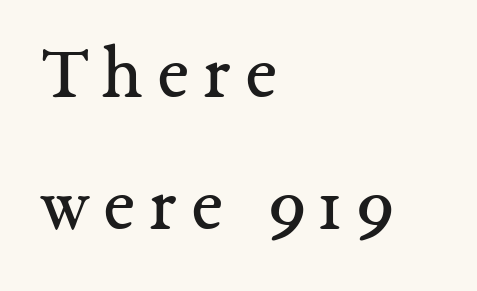
{"serif": "yes", "italic": "no", "bold": "no", "weight": "regular", "width": "normal", "stroke_contrast": "medium", "x_height": "medium", "monospaced": "no", "underline": "no", "align": "left", "line_spacing": "normal", "line_spacing_ratio": 1.69, "glyph_px": 78}
